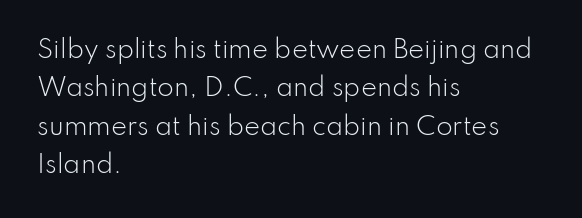
The image shows 24 px text type, upright; set left-aligned, normal line spacing (1.6x), normal letter spacing, not underlined.
